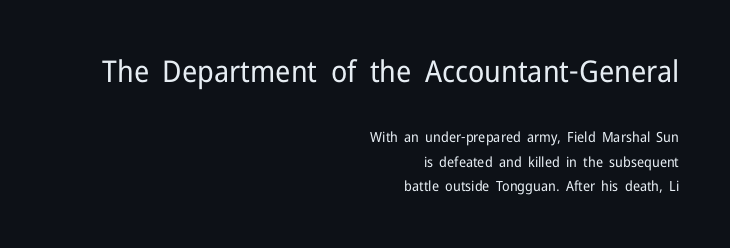
Q: Is the text bold? A: No.
Q: Is the text italic (slanted)? A: No, it is upright.
Q: Is the typeface a serif or a sans-serif typeface? A: Sans-serif.
Q: Is the text underlined? A: No.
Q: How is the paragraph aligned? A: Right-aligned.
Q: Is the spacing between letters normal or unusually wide? A: Normal.
Q: Which block of text is set in a larger size, the first (top) or the second (bottom)? A: The first (top) one.
Q: Width (condensed, normal, or wide)? A: Normal.
Q: Stroke contrast? A: Low.
Q: x-height? A: Medium.
Q: Monospaced? A: No.
